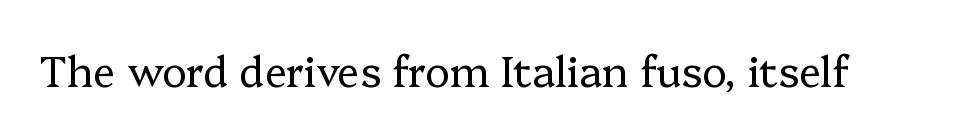
This rendering employs a face with finishing strokes, i.e., a serif. Ink coverage per letter is moderate at most. Nothing unusual about the tracking: characters are spaced as the font intends. Each row of text sits above clean, open space.
